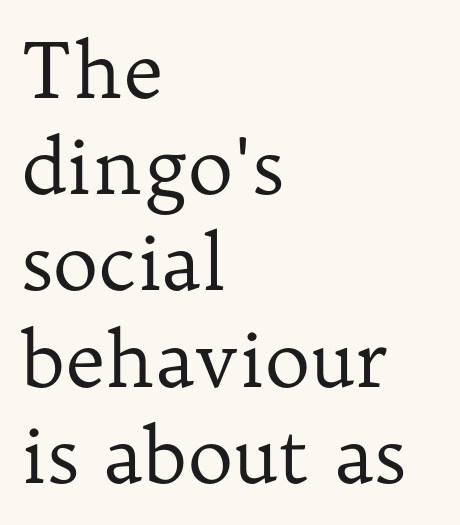
{"serif": "yes", "italic": "no", "bold": "no", "weight": "regular", "width": "normal", "stroke_contrast": "low", "x_height": "medium", "monospaced": "no", "underline": "no", "align": "left", "line_spacing": "normal", "line_spacing_ratio": 1.25, "letter_spacing": "normal", "letter_spacing_em": 0.0, "glyph_px": 77}
